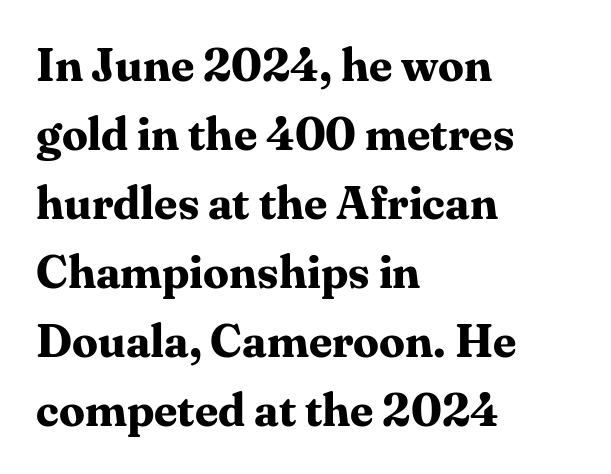
The image shows 46 px bold serif type, upright; set left-aligned, normal line spacing (1.5x), normal letter spacing, not underlined; medium stroke contrast and a medium x-height.
